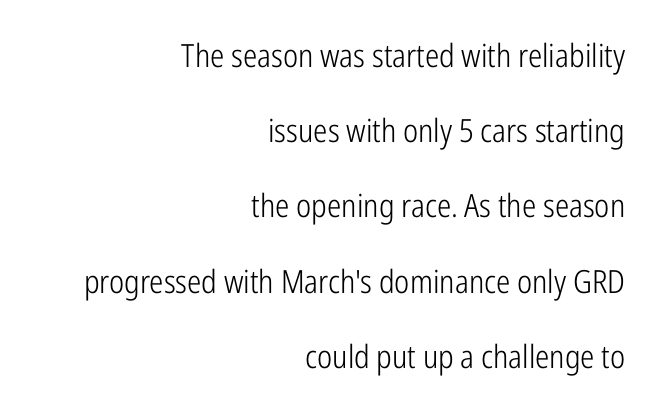
{"serif": "no", "italic": "no", "bold": "no", "weight": "light", "width": "condensed", "stroke_contrast": "low", "x_height": "medium", "monospaced": "no", "underline": "no", "align": "right", "line_spacing": "loose", "line_spacing_ratio": 2.35, "letter_spacing": "normal", "letter_spacing_em": 0.0, "glyph_px": 32}
